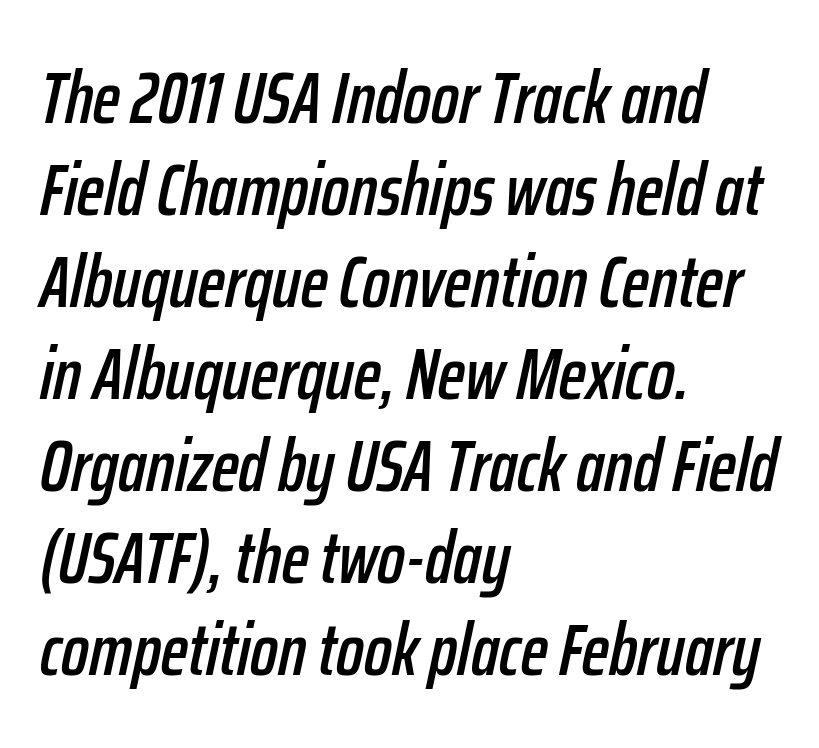
Leading: standard. The typography opts for an oblique posture over an upright one. The lines are quadded left. Nothing unusual about the tracking: characters are spaced as the font intends. A clean baseline with only descenders dipping below it. You could not count columns in this text — the font is proportionally spaced.
